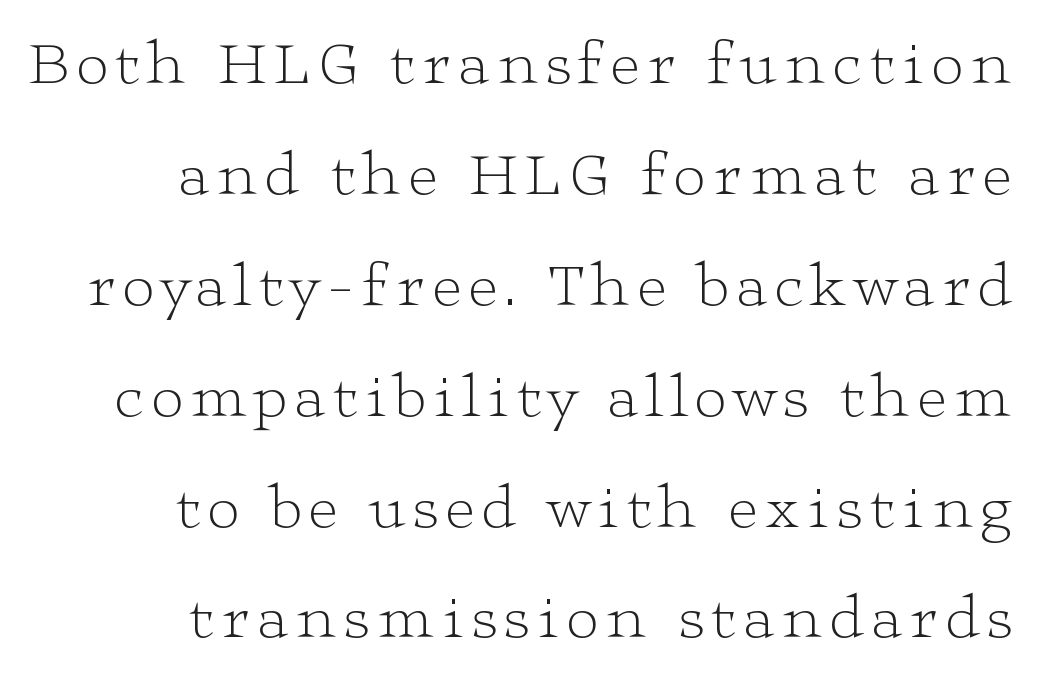
The image shows 63 px light, wide serif type, upright; set right-aligned, line spacing 1.76x, not underlined; low stroke contrast and a medium x-height.
